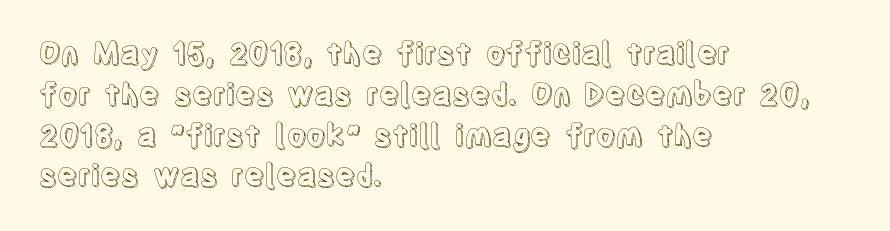
{"italic": "no", "width": "condensed", "x_height": "large", "monospaced": "no", "underline": "no", "align": "left", "line_spacing": "normal", "line_spacing_ratio": 1.36, "letter_spacing": "normal", "letter_spacing_em": 0.0, "glyph_px": 30}
